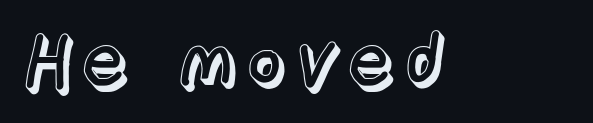
Q: Is the text italic (slanted)? A: Yes.
Q: Is the text underlined? A: No.
Q: Width (condensed, normal, or wide)? A: Normal.
Q: x-height? A: Medium.
Q: Monospaced? A: No.
